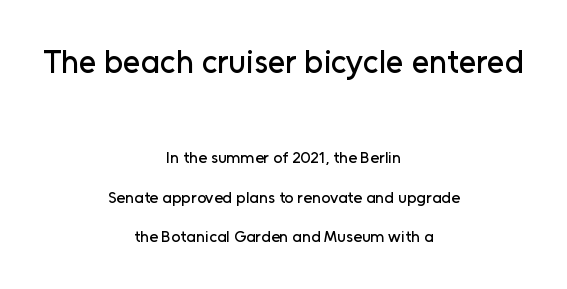
{"serif": "no", "italic": "no", "width": "normal", "stroke_contrast": "low", "x_height": "medium", "monospaced": "no", "underline": "no", "align": "center", "line_spacing": "loose", "line_spacing_ratio": 2.48, "letter_spacing": "normal", "letter_spacing_em": 0.0, "larger_block": "first", "size_ratio": 2.0, "glyph_px": 32}
